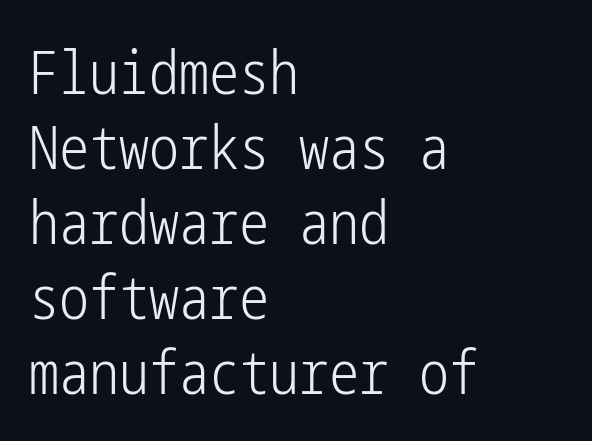
The image shows 60 px light, condensed sans-serif type, upright; set left-aligned, normal line spacing (1.25x), normal letter spacing, not underlined; low stroke contrast and a medium x-height.
